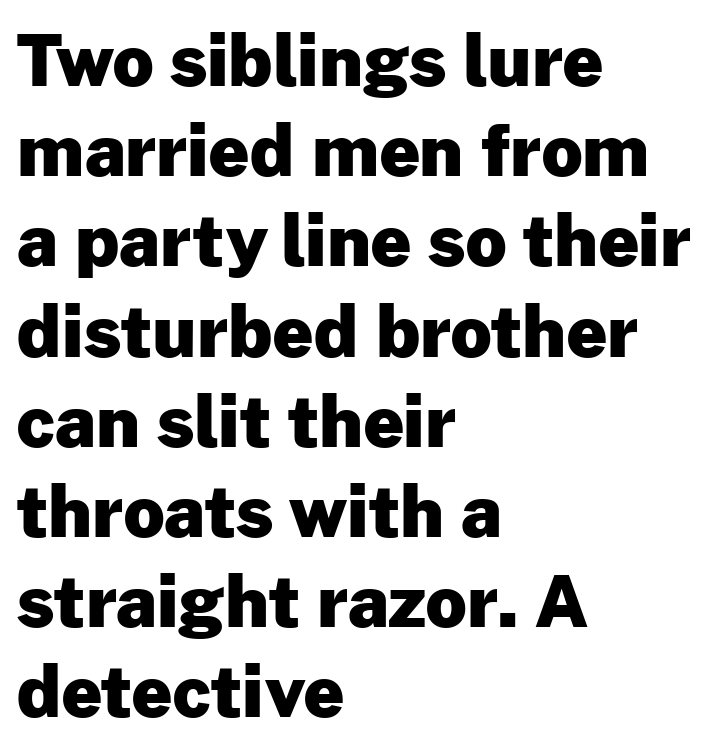
Q: Is the text bold? A: Yes.
Q: Is the text italic (slanted)? A: No, it is upright.
Q: Is the typeface a serif or a sans-serif typeface? A: Sans-serif.
Q: Is the text underlined? A: No.
Q: How is the paragraph aligned? A: Left-aligned.
Q: Is the spacing between letters normal or unusually wide? A: Normal.
Q: Is the spacing between lines tight, normal or loose? A: Normal.
Q: Width (condensed, normal, or wide)? A: Normal.
Q: Stroke contrast? A: Low.
Q: x-height? A: Medium.
Q: Monospaced? A: No.
